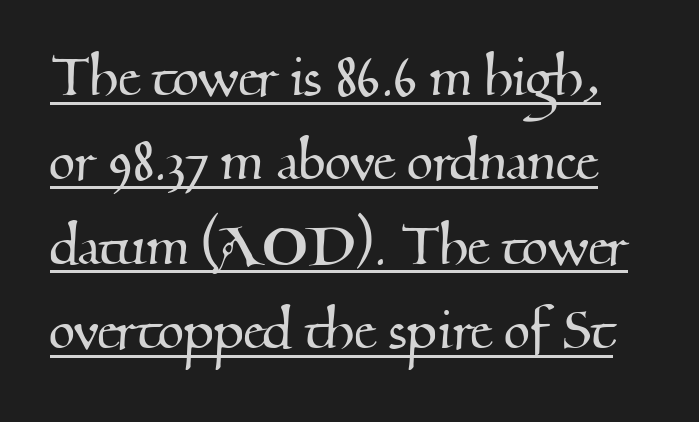
Q: Is the typeface a serif or a sans-serif typeface? A: Serif.
Q: Is the text underlined? A: Yes.
Q: Is the spacing between letters normal or unusually wide? A: Normal.
Q: Width (condensed, normal, or wide)? A: Normal.
Q: Stroke contrast? A: Medium.
Q: x-height? A: Small.
Q: Monospaced? A: No.
